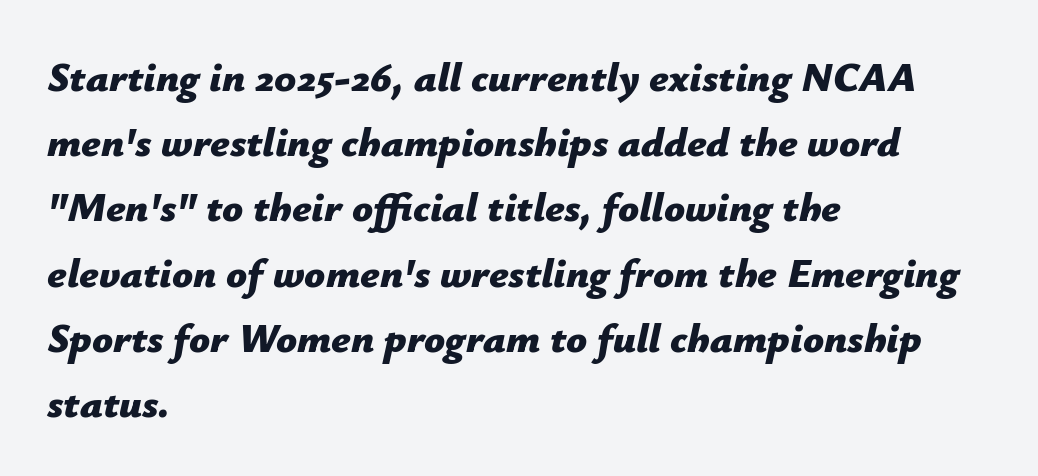
Q: Is the text bold? A: Yes.
Q: Is the text italic (slanted)? A: Yes, it leans right by about 12 degrees.
Q: Is the text underlined? A: No.
Q: How is the paragraph aligned? A: Left-aligned.
Q: Is the spacing between letters normal or unusually wide? A: Normal.
Q: Is the spacing between lines tight, normal or loose? A: Normal.
Q: Width (condensed, normal, or wide)? A: Normal.
Q: Stroke contrast? A: Low.
Q: x-height? A: Medium.
Q: Monospaced? A: No.
